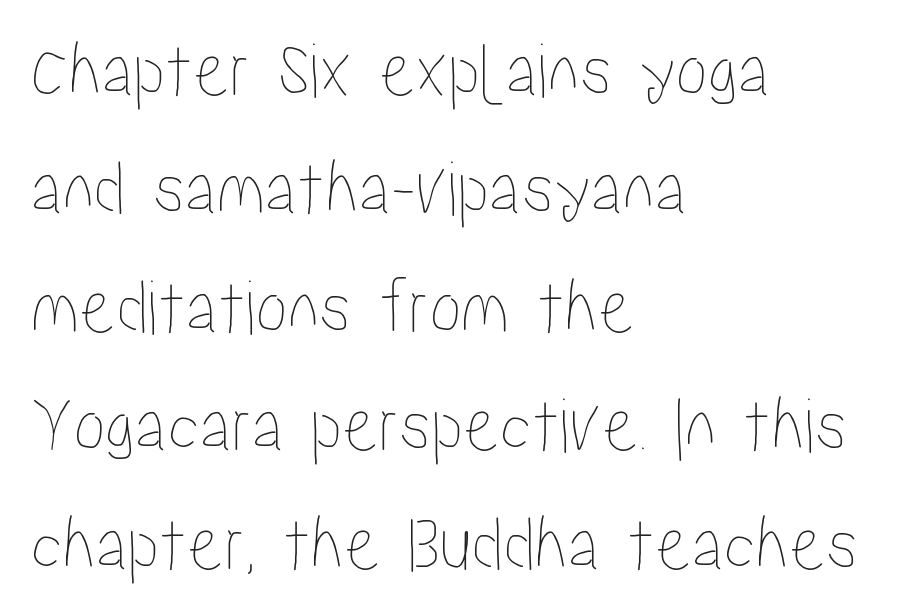
Q: Is the text italic (slanted)? A: No, it is upright.
Q: Is the text underlined? A: No.
Q: How is the paragraph aligned? A: Left-aligned.
Q: Is the spacing between letters normal or unusually wide? A: Normal.
Q: Is the spacing between lines tight, normal or loose? A: Normal.
Q: Width (condensed, normal, or wide)? A: Condensed.
Q: Stroke contrast? A: Low.
Q: x-height? A: Medium.
Q: Monospaced? A: No.
